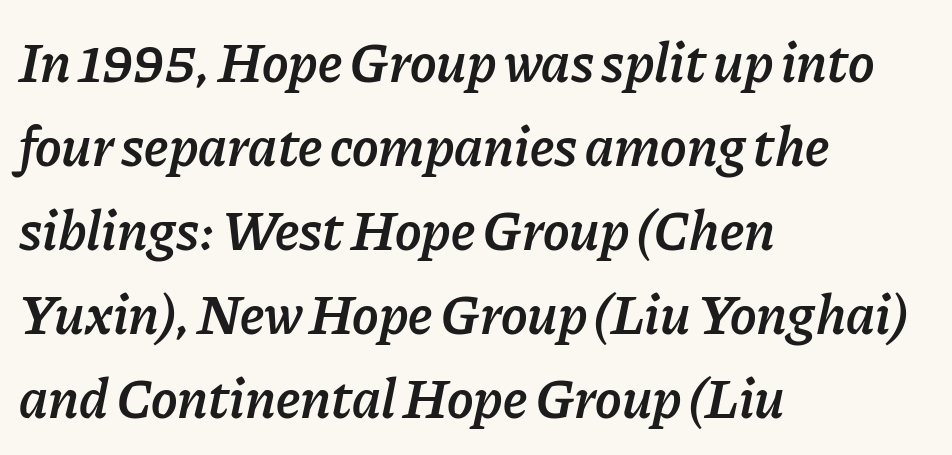
{"italic": "yes", "lean": "right", "slant_degrees": 11, "bold": "semi", "weight": "semibold", "width": "normal", "stroke_contrast": "low", "x_height": "medium", "monospaced": "no", "underline": "no", "align": "left", "line_spacing": "normal", "line_spacing_ratio": 1.5, "letter_spacing": "normal", "letter_spacing_em": 0.0, "glyph_px": 56}
